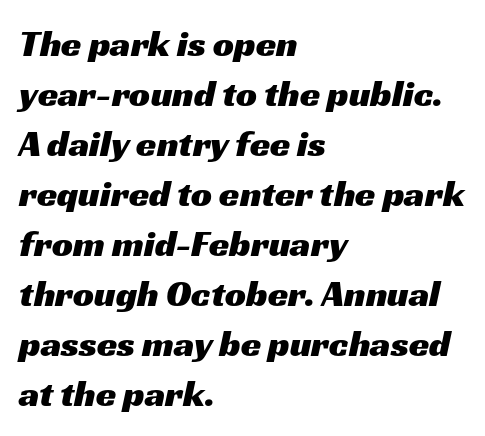
Tracking here is standard; glyphs follow each other at the usual distance. What's the leading like? Ordinary, nothing unusual. If you drew a ruler down the left edge, every line would touch it. Check under the words: just untouched page. The rendering uses natural spacing where letterforms have individual widths.
